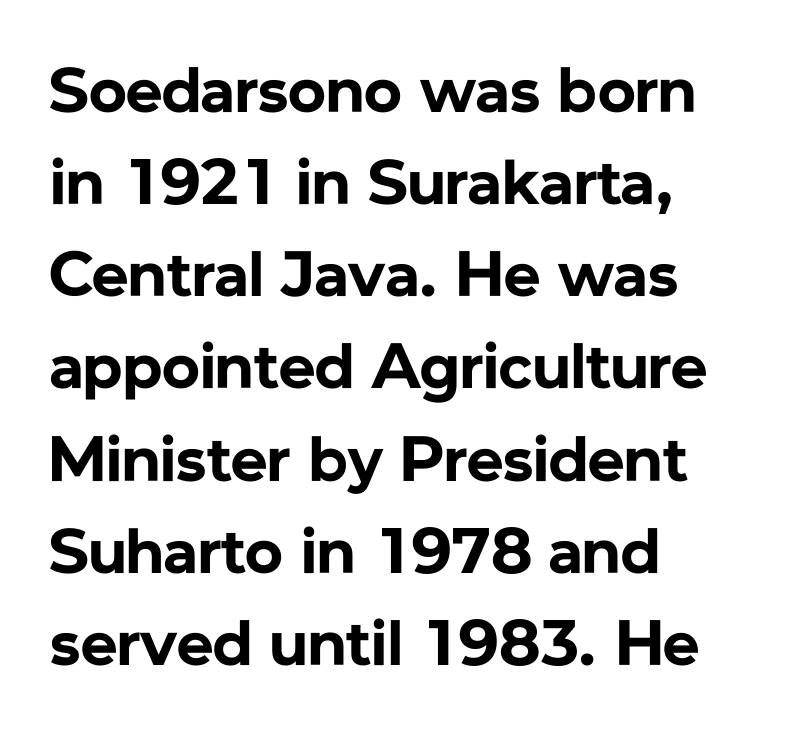
Note: no serifs on the glyphs. The rendering uses natural spacing where letterforms have individual widths. Successive baselines arrive at the customary interval. Leftover space on each line is placed entirely after the last word.
